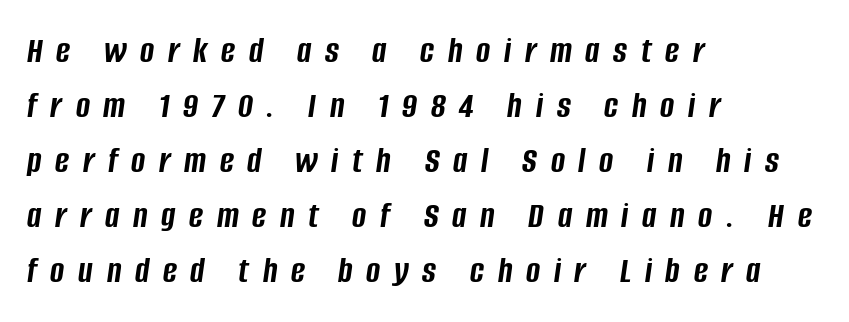
{"italic": "yes", "lean": "right", "slant_degrees": 8, "bold": "yes", "weight": "semibold", "width": "condensed", "stroke_contrast": "low", "x_height": "large", "monospaced": "no", "underline": "no", "align": "left", "line_spacing": "normal", "line_spacing_ratio": 1.45, "letter_spacing": "wide", "letter_spacing_em": 0.36, "glyph_px": 38}
